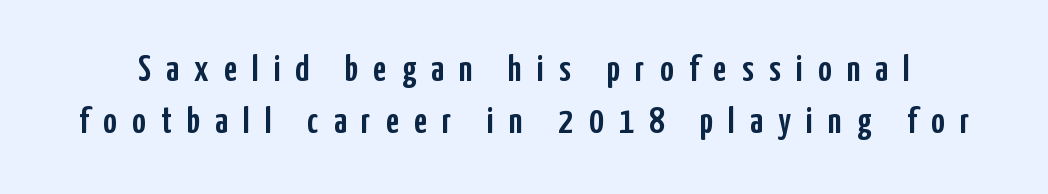
The image shows 37 px condensed sans-serif type, upright; set normal line spacing (1.4x), unusually wide letter spacing (+0.41 em), not underlined; low stroke contrast and a medium x-height.
